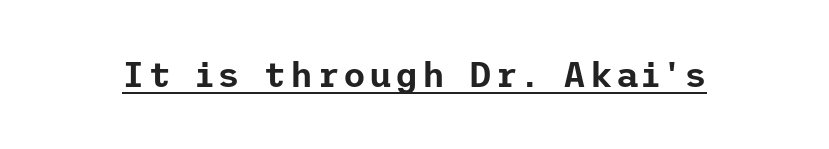
Q: Is the text italic (slanted)? A: No, it is upright.
Q: Is the typeface a serif or a sans-serif typeface? A: Sans-serif.
Q: Is the text underlined? A: Yes.
Q: Width (condensed, normal, or wide)? A: Normal.
Q: Stroke contrast? A: Low.
Q: x-height? A: Medium.
